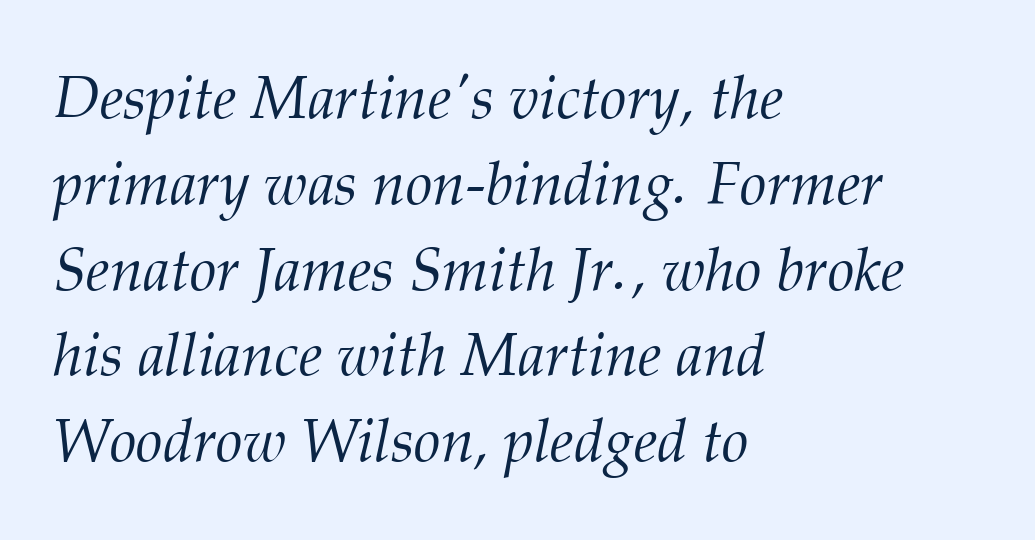
The image shows 60 px light serif type, italic (leaning right); set left-aligned, normal line spacing (1.43x), normal letter spacing, not underlined; medium stroke contrast and a medium x-height.
